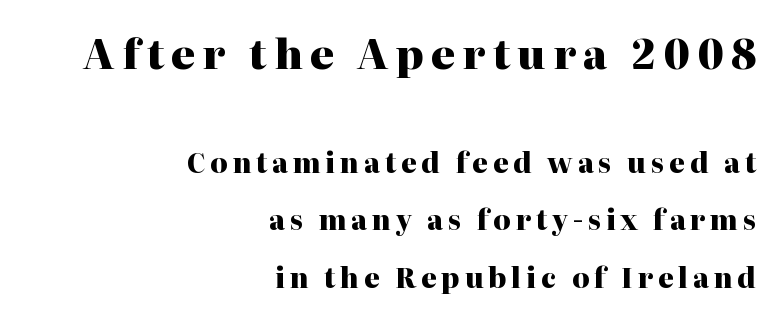
{"serif": "yes", "italic": "no", "bold": "yes", "weight": "heavy", "width": "normal", "stroke_contrast": "high", "x_height": "medium", "monospaced": "no", "underline": "no", "align": "right", "line_spacing": "loose", "line_spacing_ratio": 2.14, "larger_block": "first", "size_ratio": 1.52, "glyph_px": 41}
